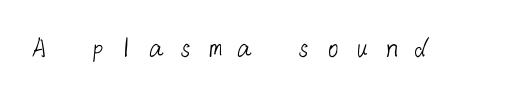
Q: Is the text bold? A: No.
Q: Is the typeface a serif or a sans-serif typeface? A: Sans-serif.
Q: Is the text underlined? A: No.
Q: Is the spacing between letters normal or unusually wide? A: Unusually wide.
Q: Width (condensed, normal, or wide)? A: Normal.
Q: Stroke contrast? A: Low.
Q: x-height? A: Medium.
